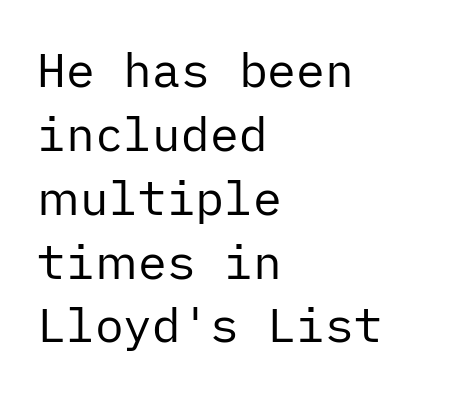
{"serif": "no", "italic": "no", "bold": "no", "weight": "regular", "width": "normal", "stroke_contrast": "low", "x_height": "medium", "underline": "no", "align": "left", "line_spacing": "normal", "line_spacing_ratio": 1.33, "letter_spacing": "normal", "letter_spacing_em": 0.0, "glyph_px": 48}
